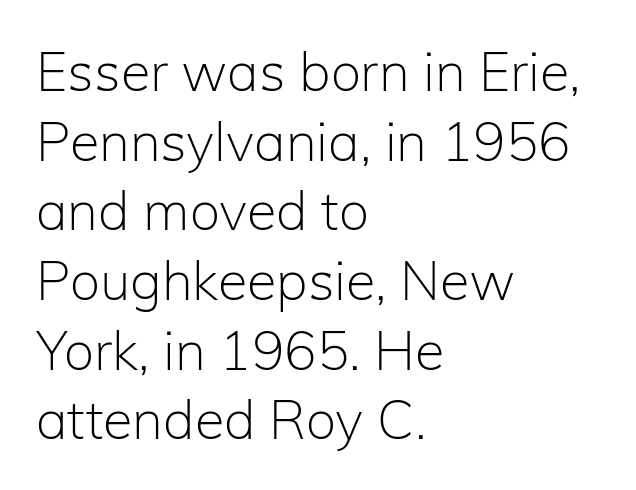
Q: Is the text bold? A: No.
Q: Is the text italic (slanted)? A: No, it is upright.
Q: Is the typeface a serif or a sans-serif typeface? A: Sans-serif.
Q: Is the text underlined? A: No.
Q: How is the paragraph aligned? A: Left-aligned.
Q: Is the spacing between letters normal or unusually wide? A: Normal.
Q: Is the spacing between lines tight, normal or loose? A: Normal.
Q: Width (condensed, normal, or wide)? A: Normal.
Q: Stroke contrast? A: Low.
Q: x-height? A: Medium.
Q: Monospaced? A: No.
